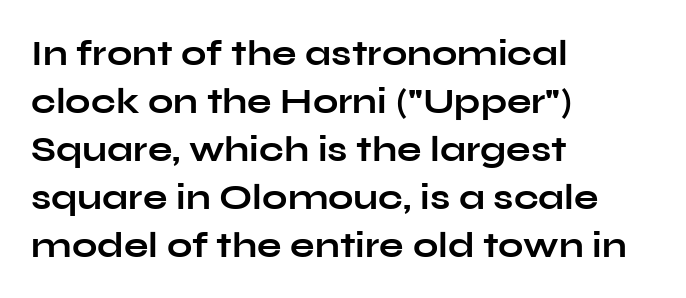
Q: Is the text bold? A: Yes.
Q: Is the text italic (slanted)? A: No, it is upright.
Q: Is the typeface a serif or a sans-serif typeface? A: Sans-serif.
Q: Is the text underlined? A: No.
Q: How is the paragraph aligned? A: Left-aligned.
Q: Is the spacing between letters normal or unusually wide? A: Normal.
Q: Is the spacing between lines tight, normal or loose? A: Normal.
Q: Width (condensed, normal, or wide)? A: Wide.
Q: Stroke contrast? A: Low.
Q: x-height? A: Medium.
Q: Monospaced? A: No.
